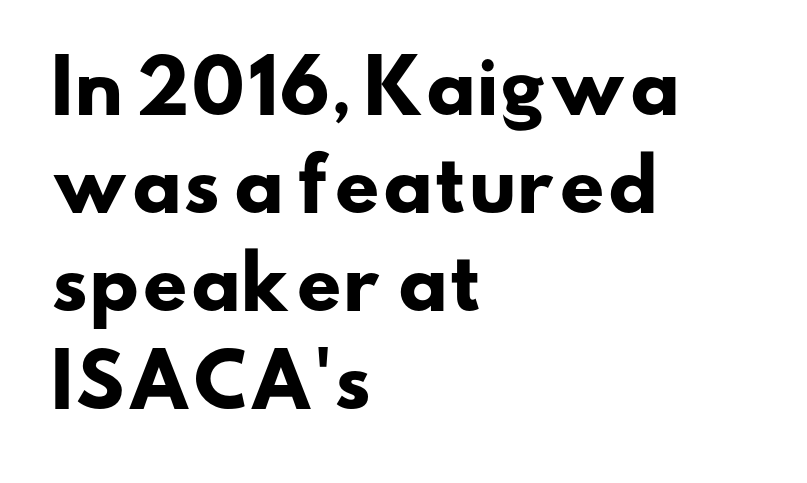
The image shows 71 px heavy, wide sans-serif type; set left-aligned, normal line spacing (1.38x), normal letter spacing, not underlined; low stroke contrast and a small x-height.
